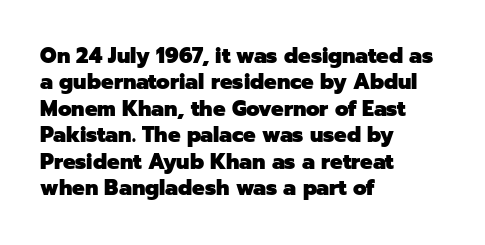
Q: Is the text bold? A: Yes.
Q: Is the text italic (slanted)? A: No, it is upright.
Q: Is the text underlined? A: No.
Q: How is the paragraph aligned? A: Left-aligned.
Q: Is the spacing between letters normal or unusually wide? A: Normal.
Q: Is the spacing between lines tight, normal or loose? A: Normal.
